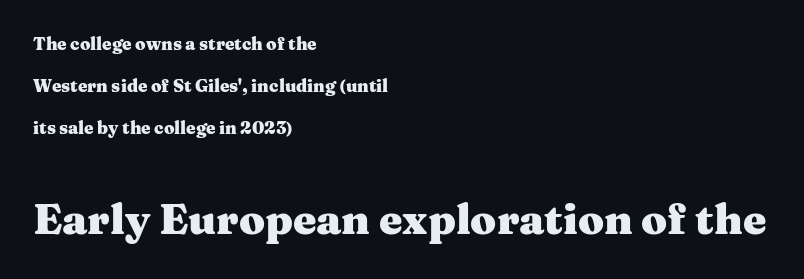
Q: Is the text bold? A: Yes.
Q: Is the text italic (slanted)? A: No, it is upright.
Q: Is the typeface a serif or a sans-serif typeface? A: Serif.
Q: Is the text underlined? A: No.
Q: How is the paragraph aligned? A: Left-aligned.
Q: Is the spacing between letters normal or unusually wide? A: Normal.
Q: Is the spacing between lines tight, normal or loose? A: Loose.
Q: Which block of text is set in a larger size, the first (top) or the second (bottom)? A: The second (bottom) one.
Q: Width (condensed, normal, or wide)? A: Wide.
Q: Stroke contrast? A: Medium.
Q: x-height? A: Medium.
Q: Monospaced? A: No.
